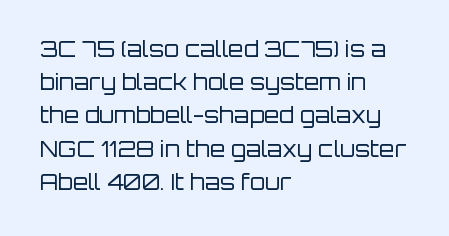
The image shows 22 px text type, upright; set left-aligned, normal line spacing (1.51x), normal letter spacing, not underlined.
